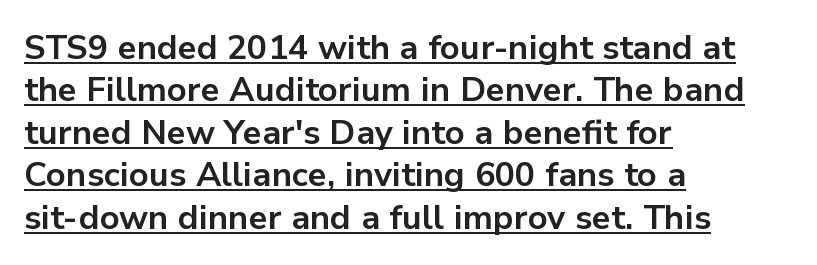
Q: Is the text bold? A: Yes.
Q: Is the text italic (slanted)? A: No, it is upright.
Q: Is the typeface a serif or a sans-serif typeface? A: Sans-serif.
Q: Is the text underlined? A: Yes.
Q: How is the paragraph aligned? A: Left-aligned.
Q: Is the spacing between letters normal or unusually wide? A: Normal.
Q: Is the spacing between lines tight, normal or loose? A: Normal.
Q: Width (condensed, normal, or wide)? A: Normal.
Q: Stroke contrast? A: Low.
Q: x-height? A: Medium.
Q: Monospaced? A: No.
